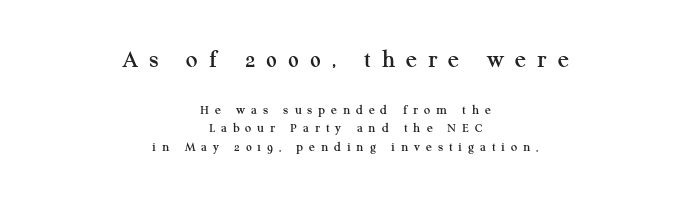
Notice how the stems are strictly vertical — no italics here. The text block is weighted toward neither margin, spreading evenly from the middle. Check under the words: just untouched page. The first block has been scaled up relative to the second.
